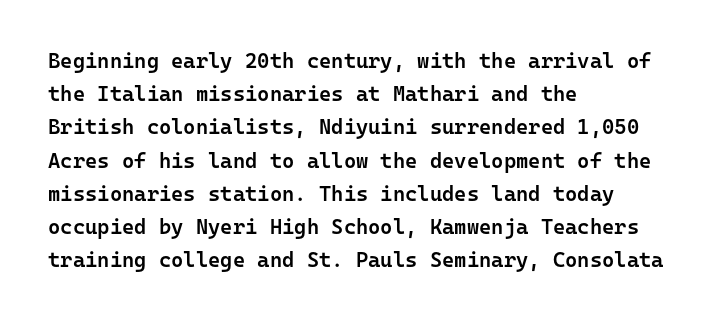
Q: Is the text bold? A: Semi-bold.
Q: Is the text italic (slanted)? A: No, it is upright.
Q: Is the text underlined? A: No.
Q: How is the paragraph aligned? A: Left-aligned.
Q: Is the spacing between letters normal or unusually wide? A: Normal.
Q: Is the spacing between lines tight, normal or loose? A: Normal.
